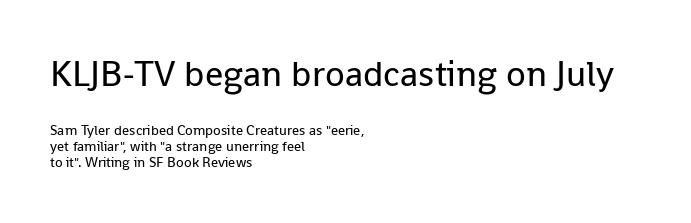
Is the stroke heavy? The answer is a plain regular-or-lighter. This sample uses a sans-serif face. The type sits square on the baseline with zero lean. The letters advance in unequal steps, a hallmark of proportional type. The type is set solid horizontally, with unmodified tracking.
